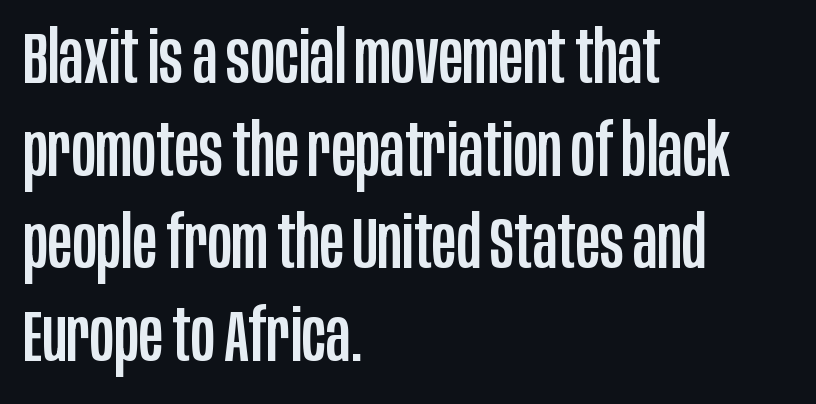
Q: Is the text italic (slanted)? A: No, it is upright.
Q: Is the typeface a serif or a sans-serif typeface? A: Sans-serif.
Q: Is the text underlined? A: No.
Q: How is the paragraph aligned? A: Left-aligned.
Q: Is the spacing between letters normal or unusually wide? A: Normal.
Q: Is the spacing between lines tight, normal or loose? A: Normal.
Q: Width (condensed, normal, or wide)? A: Condensed.
Q: Stroke contrast? A: Low.
Q: x-height? A: Large.
Q: Monospaced? A: No.
